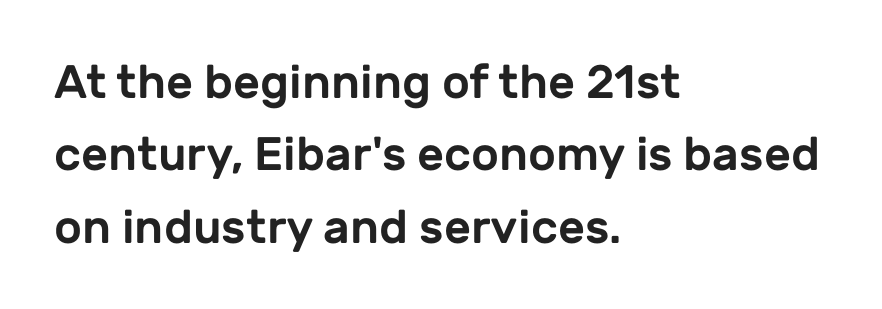
{"serif": "no", "italic": "no", "width": "normal", "stroke_contrast": "low", "x_height": "medium", "monospaced": "no", "underline": "no", "align": "left", "line_spacing": "normal", "line_spacing_ratio": 1.54, "letter_spacing": "normal", "letter_spacing_em": 0.0, "glyph_px": 47}
